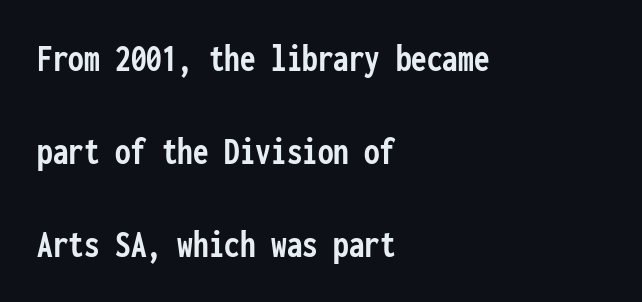
{"serif": "no", "italic": "no", "bold": "yes", "weight": "semibold", "width": "condensed", "stroke_contrast": "low", "x_height": "medium", "monospaced": "yes", "underline": "no", "align": "left", "line_spacing": "loose", "line_spacing_ratio": 2.38, "letter_spacing": "normal", "letter_spacing_em": 0.0, "glyph_px": 39}
